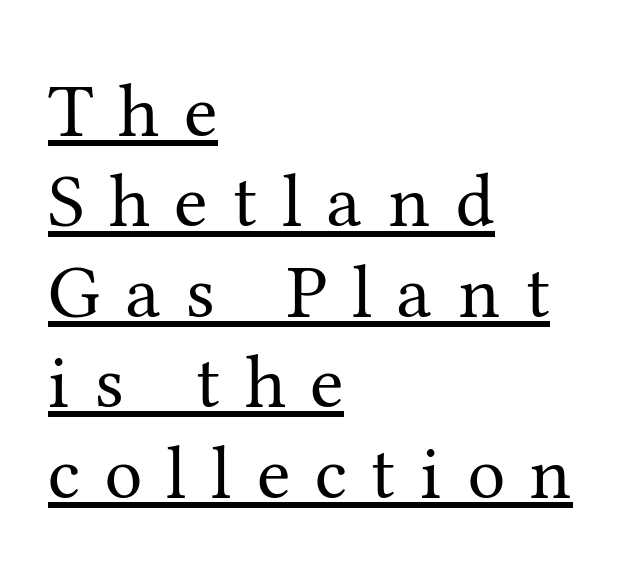
Display-style spreading of the glyphs; the letterfit is very open. Check the space under the baseline: a stroke is drawn there. Little horizontal feet cap the strokes, marking this as serif type. The rendering uses natural spacing where letterforms have individual widths.
